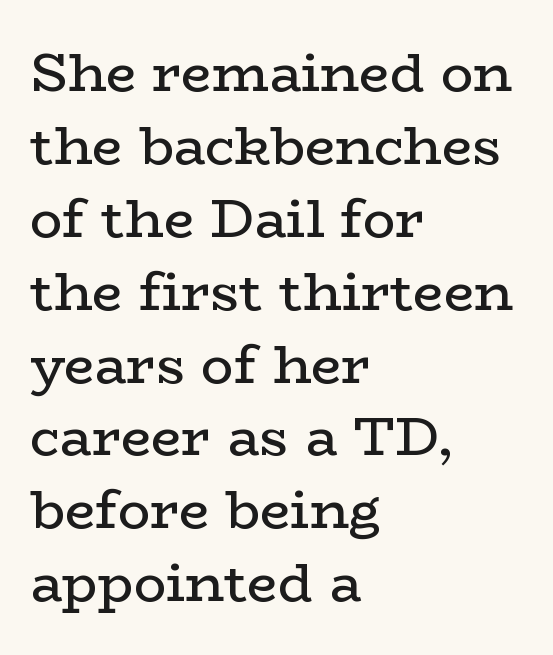
The image shows 54 px regular-weight, wide serif type, upright; set left-aligned, normal line spacing (1.35x), normal letter spacing, not underlined; low stroke contrast and a medium x-height.
